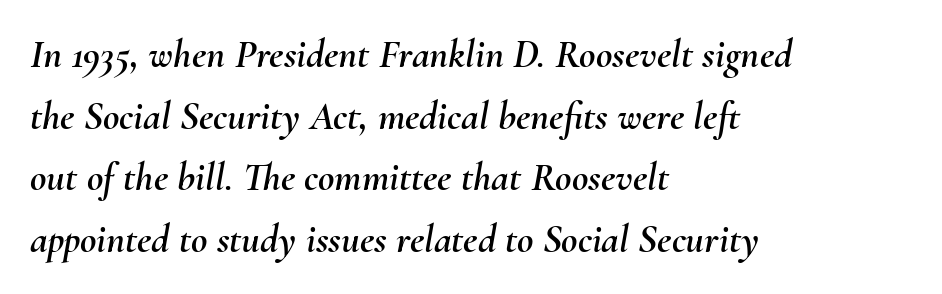
{"italic": "yes", "lean": "right", "slant_degrees": 10, "width": "normal", "stroke_contrast": "medium", "x_height": "small", "monospaced": "no", "underline": "no", "align": "left", "line_spacing": "normal", "line_spacing_ratio": 1.54, "letter_spacing": "normal", "letter_spacing_em": 0.0, "glyph_px": 40}
